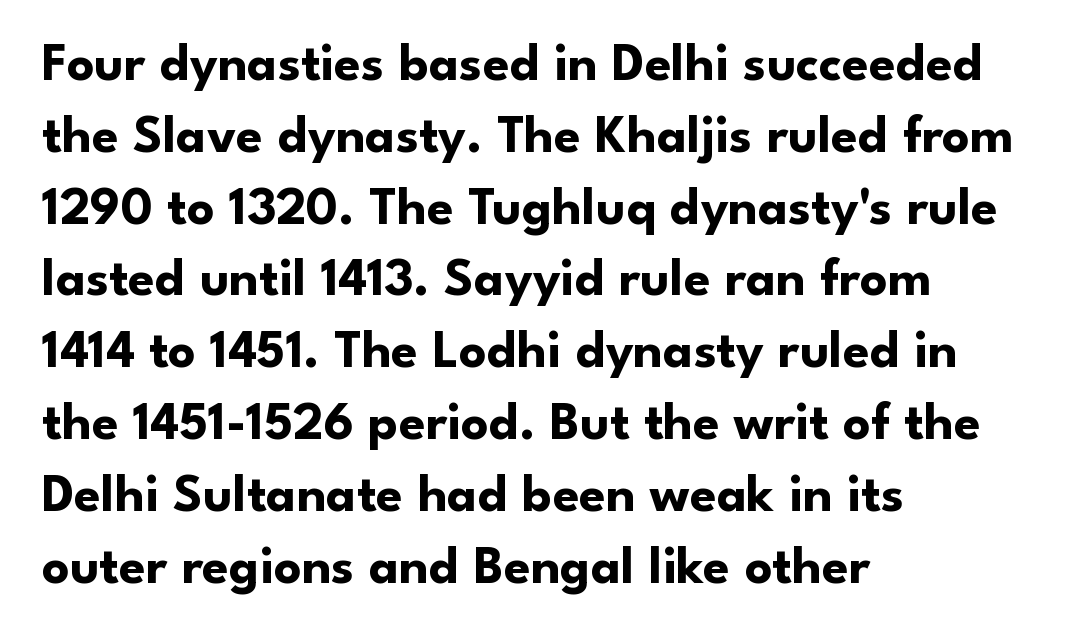
The typesetting leans heavy: a genuine bold. The compositor pushed each line to the left boundary. The letters stand upright; this is a roman face. Lines of text with bare space underneath.
